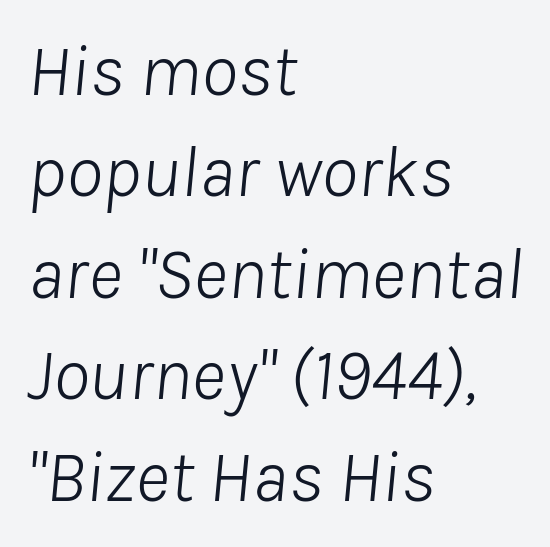
The image shows 74 px light type, italic (leaning right); set left-aligned, normal line spacing (1.37x), normal letter spacing, not underlined; low stroke contrast and a medium x-height.
